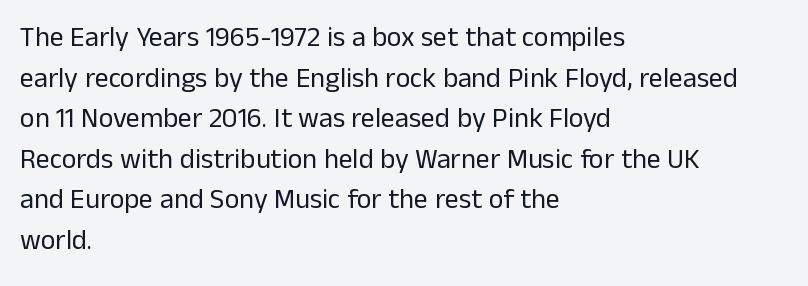
{"serif": "no", "italic": "no", "bold": "no", "weight": "regular", "width": "normal", "stroke_contrast": "low", "x_height": "medium", "monospaced": "no", "underline": "no", "align": "left", "line_spacing": "normal", "line_spacing_ratio": 1.45, "letter_spacing": "normal", "letter_spacing_em": 0.0, "glyph_px": 28}
